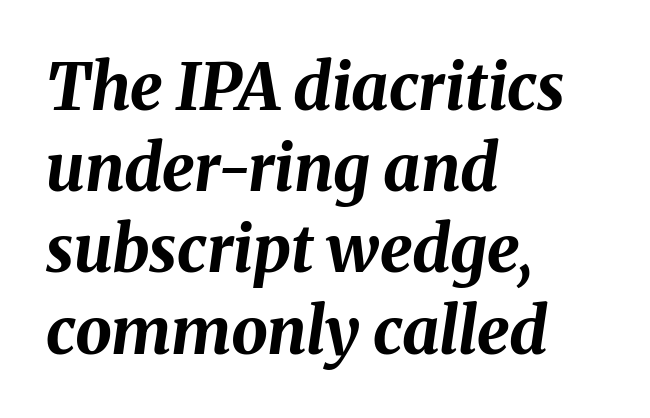
Q: Is the text bold? A: Yes.
Q: Is the text italic (slanted)? A: Yes, it leans right by about 8 degrees.
Q: Is the text underlined? A: No.
Q: How is the paragraph aligned? A: Left-aligned.
Q: Is the spacing between letters normal or unusually wide? A: Normal.
Q: Is the spacing between lines tight, normal or loose? A: Normal.
Q: Width (condensed, normal, or wide)? A: Normal.
Q: Stroke contrast? A: Medium.
Q: x-height? A: Medium.
Q: Monospaced? A: No.
